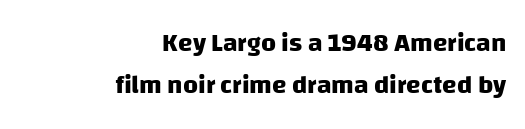
Q: Is the text bold? A: Yes.
Q: Is the text underlined? A: No.
Q: How is the paragraph aligned? A: Right-aligned.
Q: Is the spacing between letters normal or unusually wide? A: Normal.
Q: Is the spacing between lines tight, normal or loose? A: Normal.
